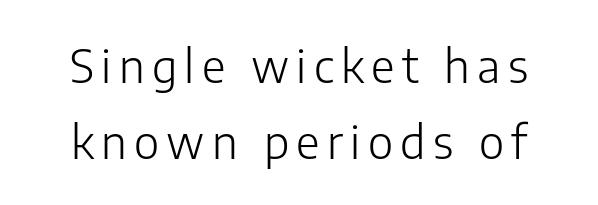
The image shows 46 px light sans-serif type, upright; set normal line spacing (1.65x), not underlined; low stroke contrast and a medium x-height.
